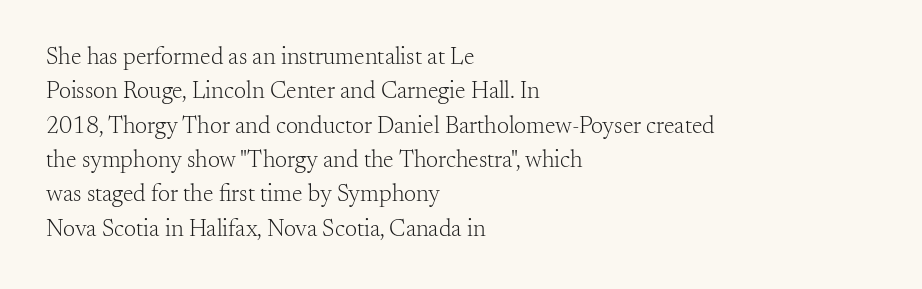
The image shows 24 px text type, upright; set left-aligned, normal line spacing (1.43x), normal letter spacing, not underlined.
